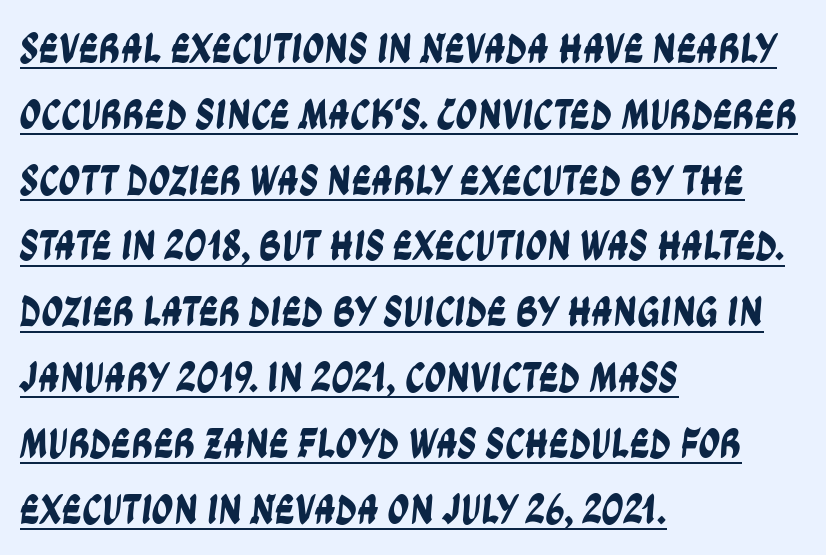
{"serif": "no", "width": "condensed", "stroke_contrast": "low", "x_height": "large", "monospaced": "no", "underline": "yes", "align": "left", "line_spacing": "normal", "line_spacing_ratio": 1.53, "letter_spacing": "normal", "letter_spacing_em": 0.0, "glyph_px": 43}
